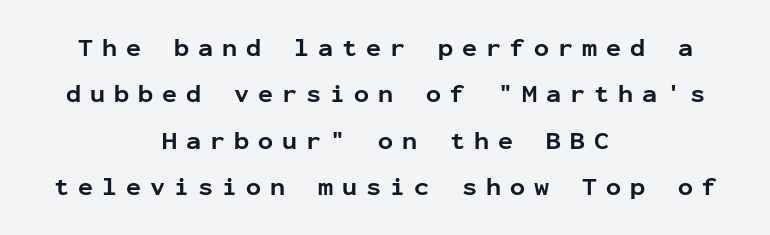
Compared with an ordinary text face, these strokes are far heavier — a full bold. Do the letters lean? They stand straight. The tracking reads as deliberately expanded to a designer's eye. The whitespace from short lines is split evenly between both sides. Bare-footed words on every line.
